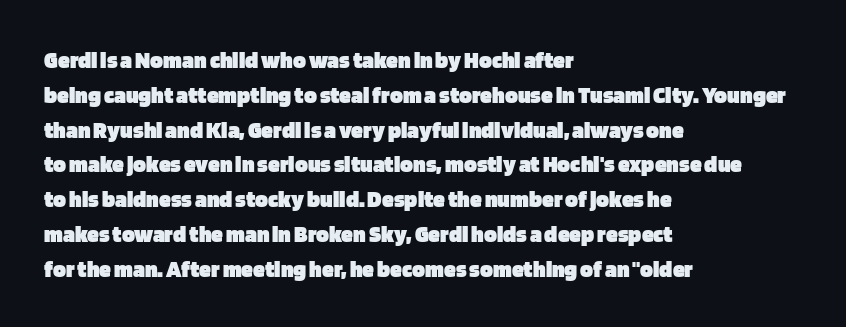
{"italic": "no", "bold": "yes", "underline": "no", "align": "left", "line_spacing": "normal", "line_spacing_ratio": 1.45, "letter_spacing": "normal", "letter_spacing_em": 0.0, "glyph_px": 24}
